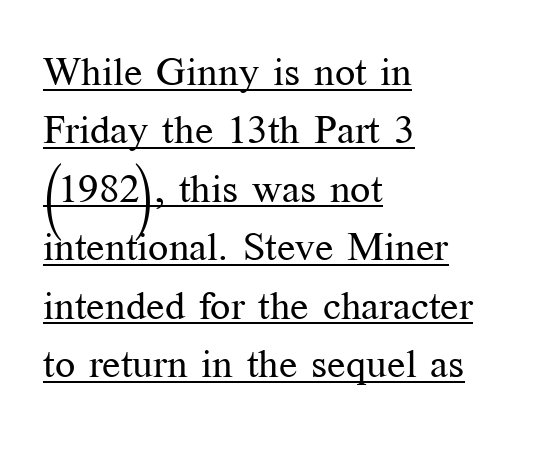
What kind of face is this? One with serifs. Every row of glyphs begins at an identical x-position on the left. Rows of type keep a routine distance in the vertical direction. Varying glyph widths throughout — classic text-font behaviour. These characters rest on top of a visible drawn line. These lines keep a tight, regular rhythm from letter to letter.
